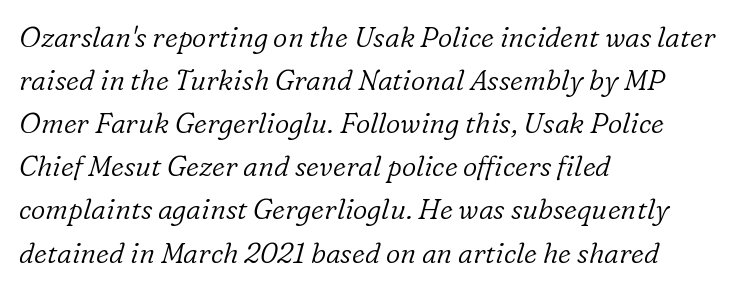
Inter-character spacing is left at the font's built-in metrics. Weight: regular or lighter. Rule under the text: the space is simply empty. One-word summary of the alignment: left. The text carries the slant typical of an italic or oblique font. The rendering uses natural spacing where letterforms have individual widths.
